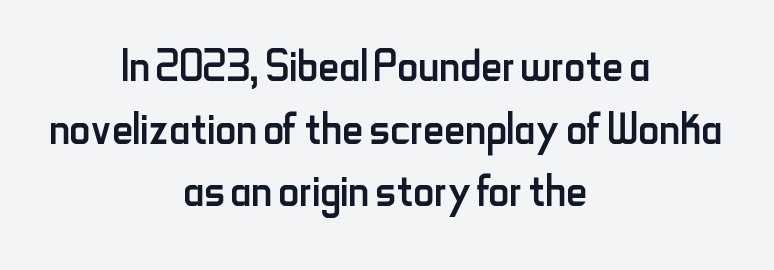
The image shows 58 px regular-weight, condensed sans-serif type, upright; set centered, tight line spacing (1.08x), normal letter spacing, not underlined; low stroke contrast and a small x-height.
